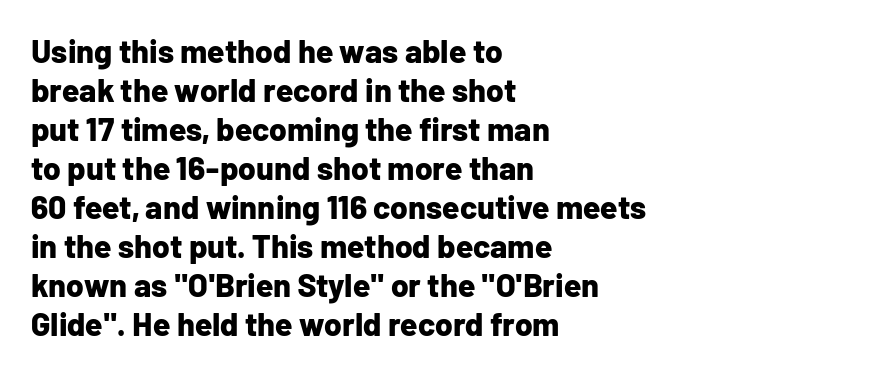
Q: Is the text bold? A: Yes.
Q: Is the text italic (slanted)? A: No, it is upright.
Q: Is the typeface a serif or a sans-serif typeface? A: Sans-serif.
Q: Is the text underlined? A: No.
Q: How is the paragraph aligned? A: Left-aligned.
Q: Is the spacing between letters normal or unusually wide? A: Normal.
Q: Width (condensed, normal, or wide)? A: Normal.
Q: Stroke contrast? A: Low.
Q: x-height? A: Medium.
Q: Monospaced? A: No.
